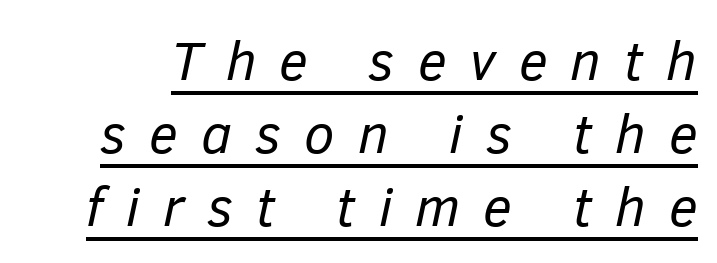
{"italic": "yes", "lean": "right", "slant_degrees": 12, "bold": "no", "weight": "regular", "width": "normal", "stroke_contrast": "low", "x_height": "medium", "monospaced": "no", "underline": "yes", "line_spacing": "normal", "line_spacing_ratio": 1.33, "letter_spacing": "wide", "letter_spacing_em": 0.42, "glyph_px": 55}
